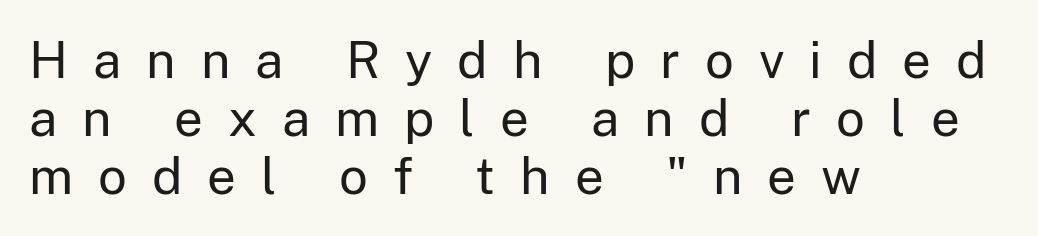
Q: Is the text bold? A: No.
Q: Is the text italic (slanted)? A: No, it is upright.
Q: Is the typeface a serif or a sans-serif typeface? A: Sans-serif.
Q: Is the text underlined? A: No.
Q: How is the paragraph aligned? A: Left-aligned.
Q: Is the spacing between letters normal or unusually wide? A: Unusually wide.
Q: Is the spacing between lines tight, normal or loose? A: Tight.
Q: Width (condensed, normal, or wide)? A: Normal.
Q: Stroke contrast? A: Low.
Q: x-height? A: Medium.
Q: Monospaced? A: No.
